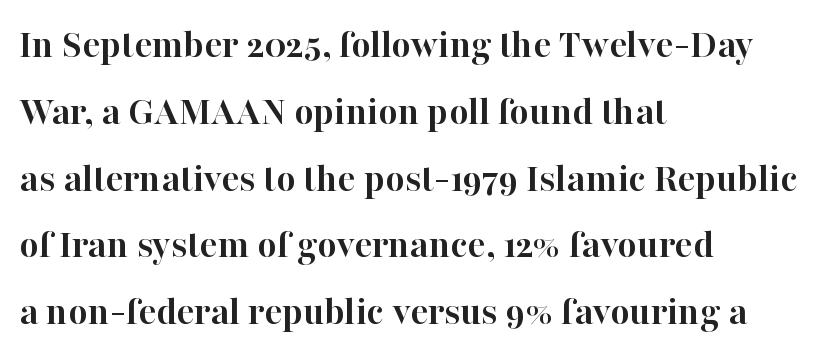
The image shows 42 px semibold serif type, upright; set left-aligned, normal line spacing (1.59x), normal letter spacing, not underlined; high stroke contrast and a medium x-height.
